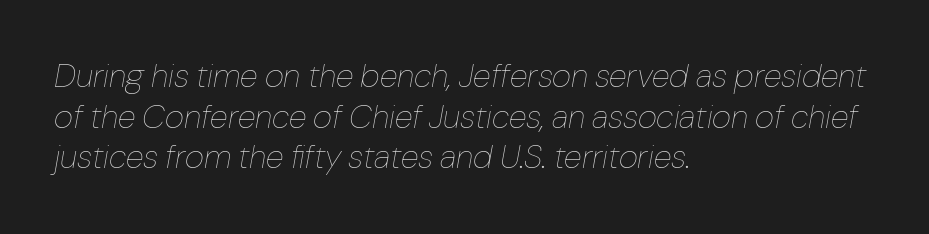
Looks like regular typesetting: each glyph gets only the width it needs. Quick note: italic. This rendering features lettering with no underline. The passage is arranged the way most books set body copy — flush left.
